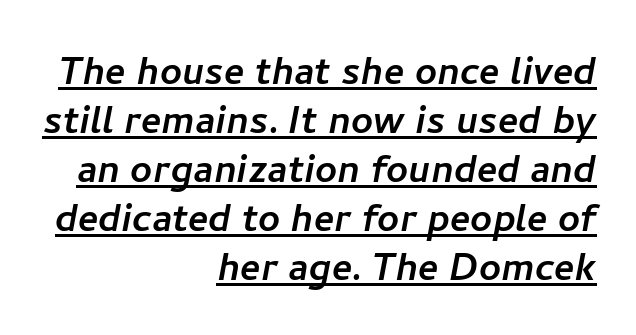
The image shows 48 px sans-serif type; set right-aligned, tight line spacing (1.02x), normal letter spacing, underlined; low stroke contrast and a medium x-height.
